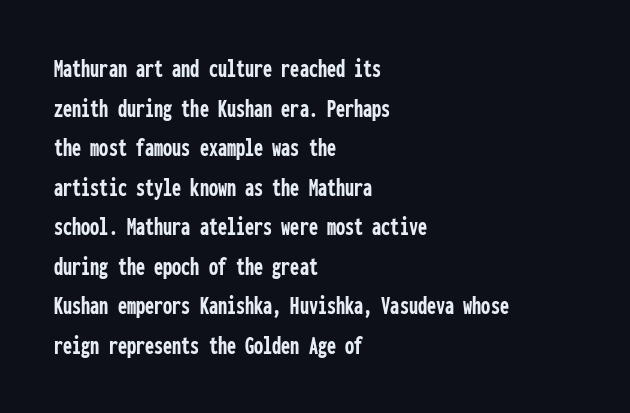
Line spacing here is normal. Words float on clear page, feet unadorned. Each glyph is drawn with heavy, bold strokes. There is no visible air inserted between adjacent glyphs. These lines are set flush left with a ragged right edge. This is roman type, the default non-slanted kind.
